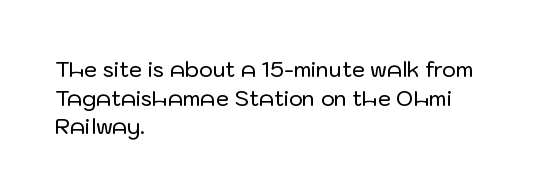
The image shows 21 px text type, upright; set left-aligned, normal line spacing (1.36x), normal letter spacing, not underlined.
